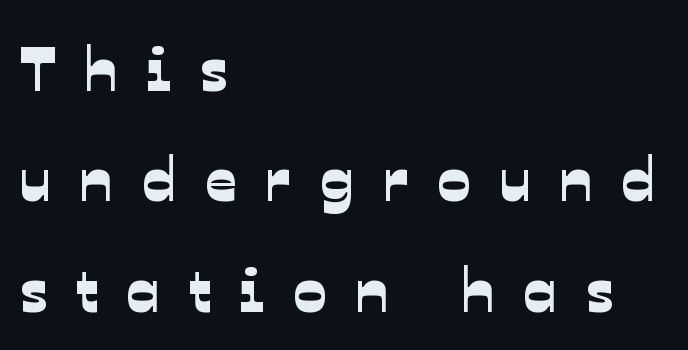
{"serif": "no", "width": "normal", "stroke_contrast": "low", "x_height": "medium", "monospaced": "no", "underline": "no", "align": "left", "line_spacing_ratio": 1.78, "letter_spacing": "wide", "letter_spacing_em": 0.46, "glyph_px": 62}
